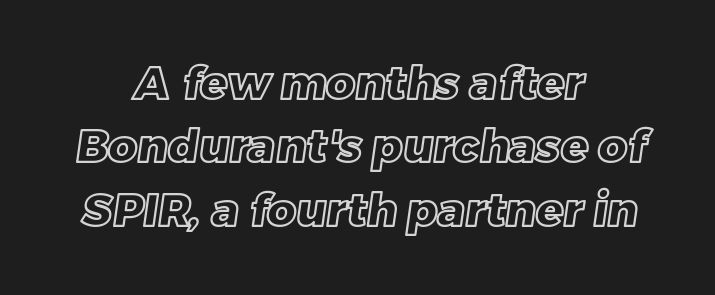
Q: Is the text underlined? A: No.
Q: How is the paragraph aligned? A: Centered.
Q: Is the spacing between letters normal or unusually wide? A: Normal.
Q: Is the spacing between lines tight, normal or loose? A: Normal.
Q: Width (condensed, normal, or wide)? A: Normal.
Q: x-height? A: Large.
Q: Monospaced? A: No.
